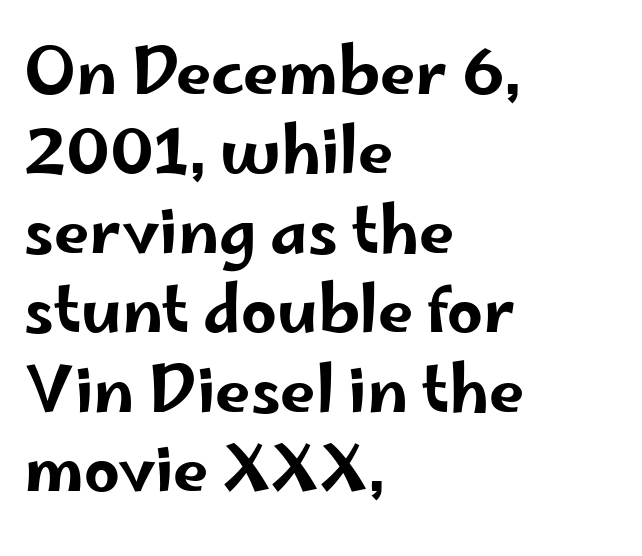
{"serif": "no", "italic": "no", "width": "wide", "stroke_contrast": "low", "x_height": "small", "monospaced": "no", "underline": "no", "align": "left", "line_spacing": "normal", "line_spacing_ratio": 1.26, "letter_spacing": "normal", "letter_spacing_em": 0.0, "glyph_px": 63}
